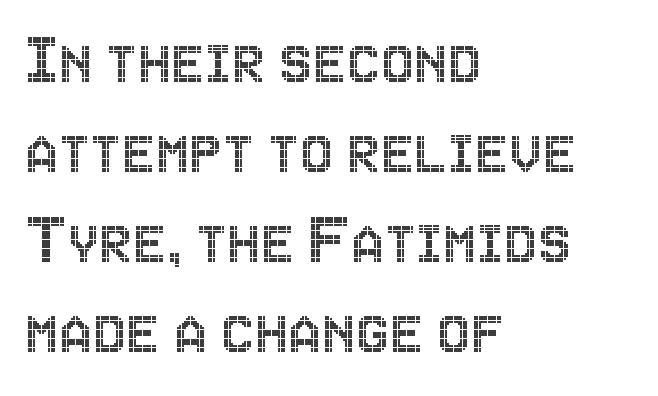
Q: Is the text italic (slanted)? A: No, it is upright.
Q: Is the text underlined? A: No.
Q: How is the paragraph aligned? A: Left-aligned.
Q: Is the spacing between letters normal or unusually wide? A: Normal.
Q: Width (condensed, normal, or wide)? A: Condensed.
Q: x-height? A: Large.
Q: Monospaced? A: No.
